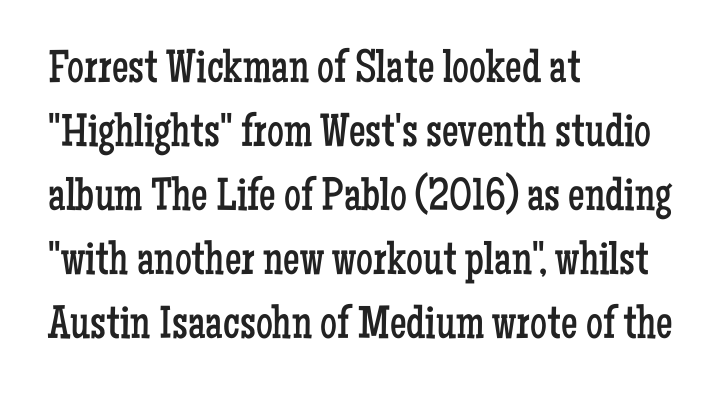
Q: Is the text bold? A: No.
Q: Is the text italic (slanted)? A: No, it is upright.
Q: Is the typeface a serif or a sans-serif typeface? A: Serif.
Q: Is the text underlined? A: No.
Q: How is the paragraph aligned? A: Left-aligned.
Q: Is the spacing between letters normal or unusually wide? A: Normal.
Q: Is the spacing between lines tight, normal or loose? A: Normal.
Q: Width (condensed, normal, or wide)? A: Condensed.
Q: Stroke contrast? A: Low.
Q: x-height? A: Medium.
Q: Monospaced? A: No.
